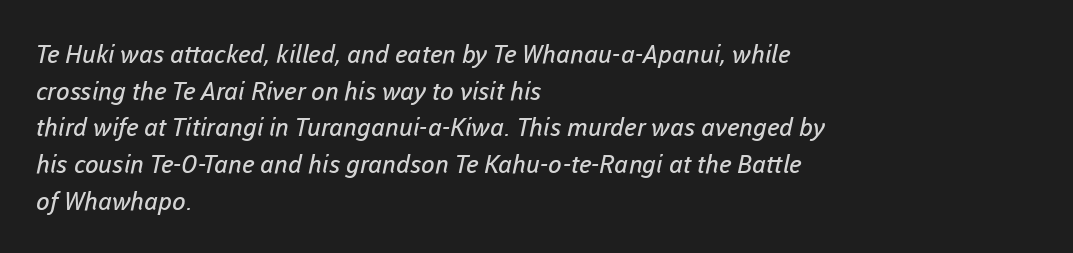
The image shows 25 px text type; set left-aligned, normal line spacing (1.47x), normal letter spacing, not underlined.
